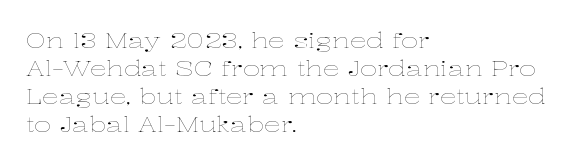
The image shows 21 px text type, upright; set left-aligned, normal line spacing (1.33x), normal letter spacing, not underlined.
